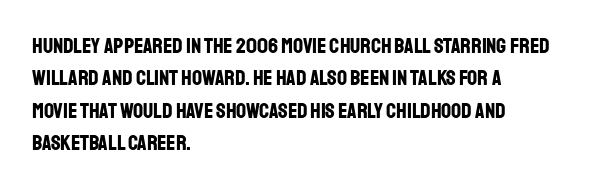
Q: Is the text bold? A: Yes.
Q: Is the text italic (slanted)? A: No, it is upright.
Q: Is the text underlined? A: No.
Q: How is the paragraph aligned? A: Left-aligned.
Q: Is the spacing between letters normal or unusually wide? A: Normal.
Q: Is the spacing between lines tight, normal or loose? A: Normal.
